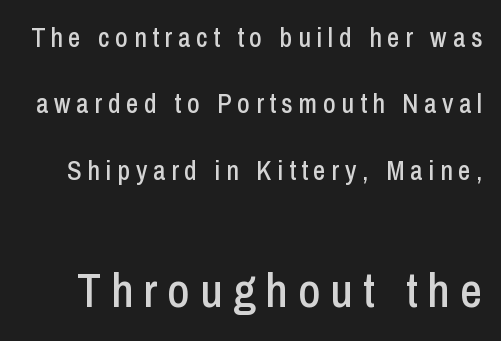
{"serif": "no", "italic": "no", "width": "condensed", "stroke_contrast": "low", "x_height": "medium", "monospaced": "no", "underline": "no", "line_spacing": "loose", "line_spacing_ratio": 2.46, "letter_spacing": "wide", "letter_spacing_em": 0.21, "larger_block": "second", "size_ratio": 1.78, "glyph_px": 48}
